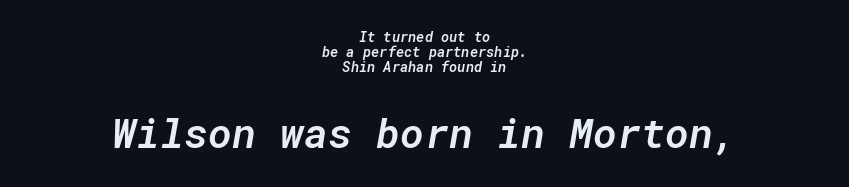
The image shows 41 px semibold type, italic (leaning right), monospaced; set centered, tight line spacing (1.07x), normal letter spacing, not underlined; the second (bottom) block is 2.93x larger; low stroke contrast and a medium x-height.
